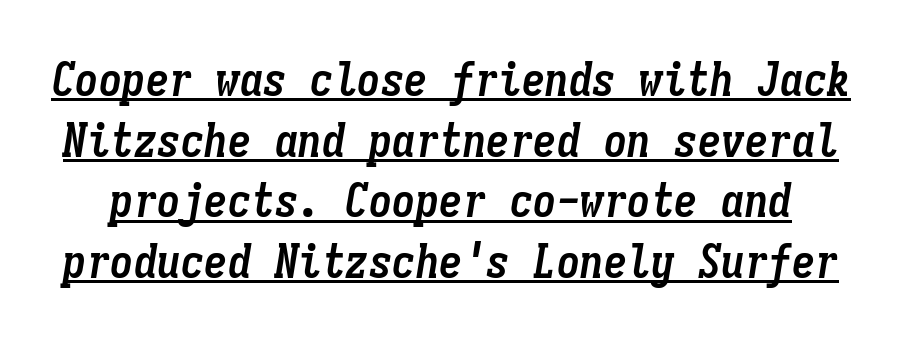
Q: Is the text bold? A: Yes.
Q: Is the text italic (slanted)? A: Yes, it leans right by about 9 degrees.
Q: Is the text underlined? A: Yes.
Q: Is the spacing between letters normal or unusually wide? A: Normal.
Q: Is the spacing between lines tight, normal or loose? A: Normal.
Q: Width (condensed, normal, or wide)? A: Condensed.
Q: Stroke contrast? A: Low.
Q: x-height? A: Medium.
Q: Monospaced? A: Yes.
